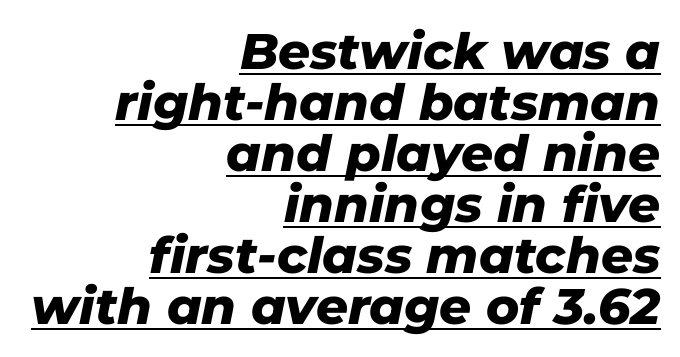
Q: Is the text bold? A: Yes.
Q: Is the text italic (slanted)? A: Yes, it leans right by about 11 degrees.
Q: Is the text underlined? A: Yes.
Q: How is the paragraph aligned? A: Right-aligned.
Q: Is the spacing between letters normal or unusually wide? A: Normal.
Q: Is the spacing between lines tight, normal or loose? A: Tight.
Q: Width (condensed, normal, or wide)? A: Normal.
Q: Stroke contrast? A: Low.
Q: x-height? A: Medium.
Q: Monospaced? A: No.
